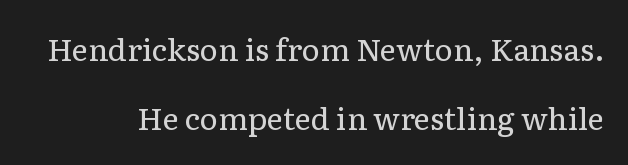
{"serif": "yes", "italic": "no", "bold": "no", "weight": "regular", "width": "normal", "stroke_contrast": "low", "x_height": "medium", "monospaced": "no", "underline": "no", "line_spacing": "loose", "line_spacing_ratio": 2.23, "letter_spacing": "normal", "letter_spacing_em": 0.0, "glyph_px": 31}
